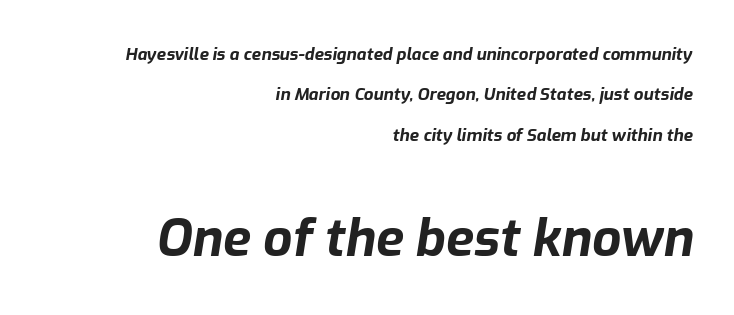
Q: Is the text bold? A: Yes.
Q: Is the text italic (slanted)? A: Yes, it leans right by about 9 degrees.
Q: Is the text underlined? A: No.
Q: How is the paragraph aligned? A: Right-aligned.
Q: Is the spacing between letters normal or unusually wide? A: Normal.
Q: Is the spacing between lines tight, normal or loose? A: Loose.
Q: Which block of text is set in a larger size, the first (top) or the second (bottom)? A: The second (bottom) one.
Q: Width (condensed, normal, or wide)? A: Normal.
Q: Stroke contrast? A: Low.
Q: x-height? A: Medium.
Q: Monospaced? A: No.
